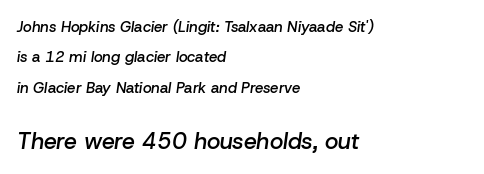
The image shows 23 px text type, italic (leaning right); set left-aligned, loose line spacing (2.02x), normal letter spacing, not underlined; the second (bottom) block is 1.53x larger.
